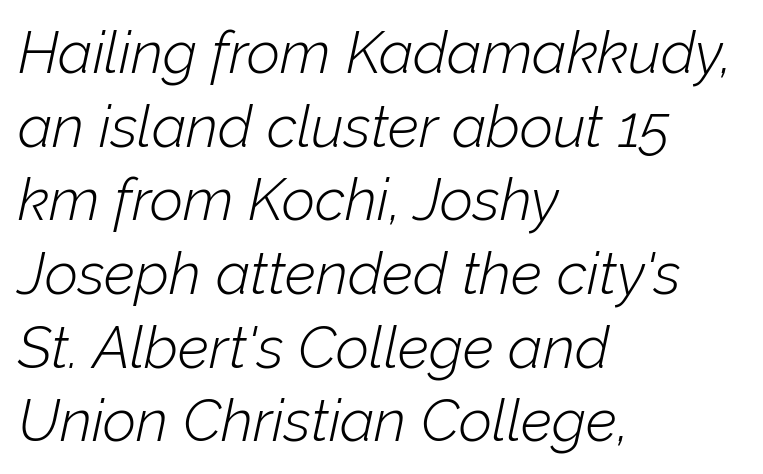
The image shows 58 px light type, italic (leaning right); set left-aligned, normal line spacing (1.27x), normal letter spacing, not underlined; low stroke contrast and a medium x-height.
